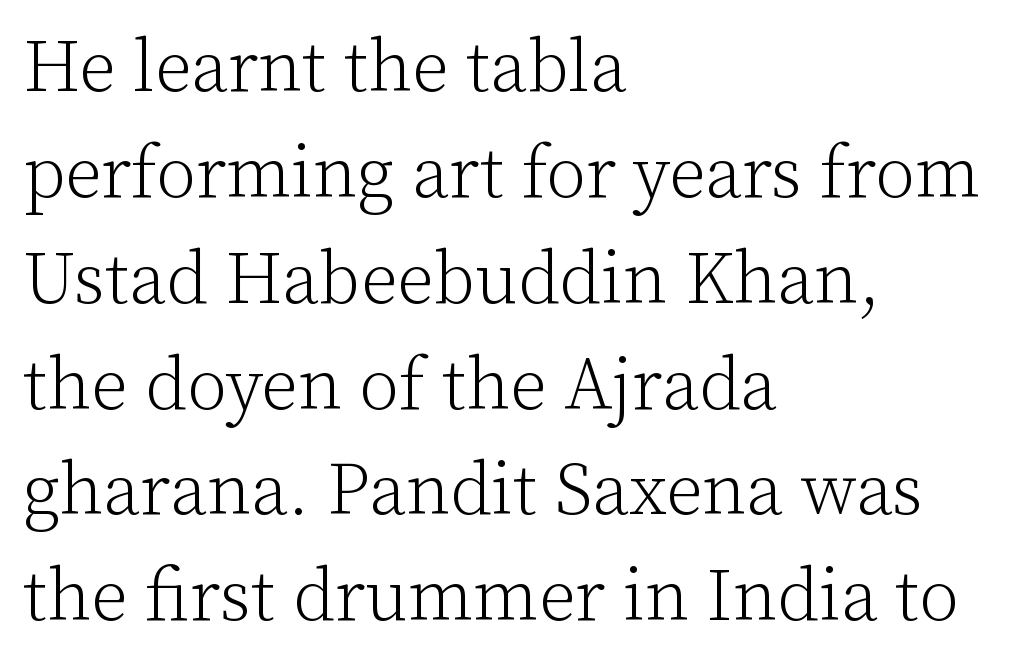
The image shows 73 px light serif type, upright; set left-aligned, normal line spacing (1.45x), normal letter spacing, not underlined; low stroke contrast and a medium x-height.
